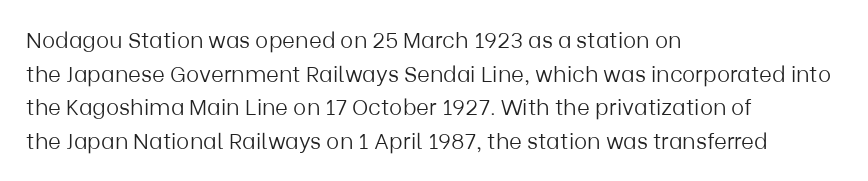
Unbolded letterforms with no extra heft. The letterforms sit shoulder to shoulder at normal distance. Line spacing here is normal. Glance below the letters and you will spot only blank space. Visually the block forms a straight wall on the left and a jagged coastline on the right.
